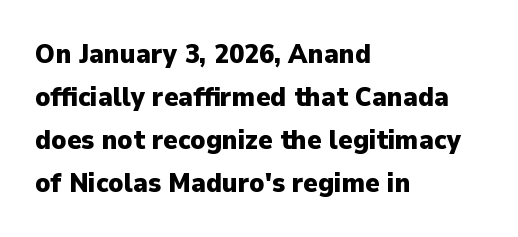
The image shows 27 px bold type, upright; set left-aligned, normal line spacing (1.59x), normal letter spacing, not underlined.
